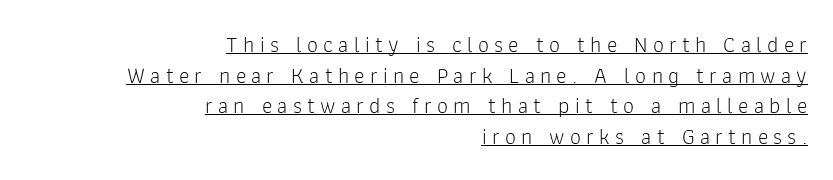
In terms of posture, this sample is upright. These characters rest on top of a visible drawn line. Think standard paragraph weight, or any step lighter than that. These lines sit exactly where default settings would place them.
